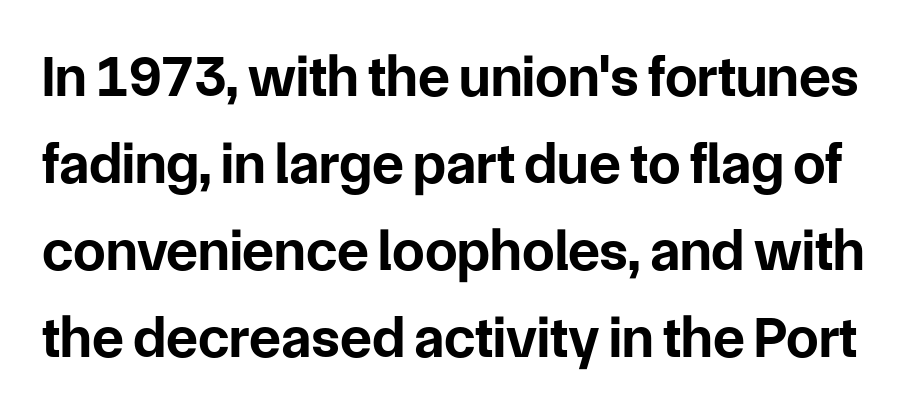
Q: Is the text bold? A: Yes.
Q: Is the text italic (slanted)? A: No, it is upright.
Q: Is the typeface a serif or a sans-serif typeface? A: Sans-serif.
Q: Is the text underlined? A: No.
Q: Is the spacing between letters normal or unusually wide? A: Normal.
Q: Is the spacing between lines tight, normal or loose? A: Normal.
Q: Width (condensed, normal, or wide)? A: Normal.
Q: Stroke contrast? A: Low.
Q: x-height? A: Medium.
Q: Monospaced? A: No.
